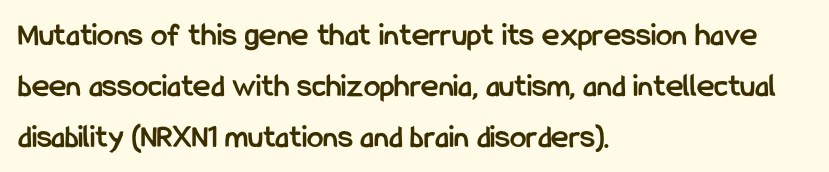
The image shows 33 px semibold, condensed sans-serif type, upright; set left-aligned, normal line spacing (1.54x), normal letter spacing, not underlined; low stroke contrast and a medium x-height.
